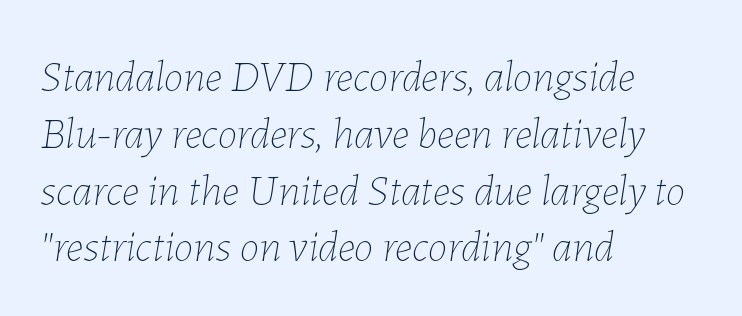
Q: Is the text bold? A: No.
Q: Is the text italic (slanted)? A: Yes, it leans right by about 7 degrees.
Q: Is the text underlined? A: No.
Q: How is the paragraph aligned? A: Left-aligned.
Q: Is the spacing between letters normal or unusually wide? A: Normal.
Q: Is the spacing between lines tight, normal or loose? A: Normal.
Q: Width (condensed, normal, or wide)? A: Normal.
Q: Stroke contrast? A: Low.
Q: x-height? A: Medium.
Q: Monospaced? A: No.
